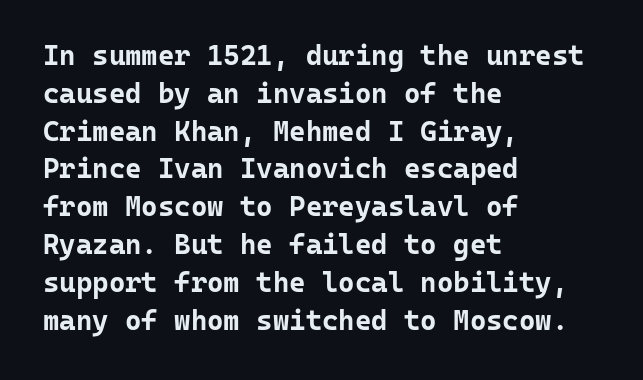
The image shows 28 px bold sans-serif type, upright, monospaced; set left-aligned, normal line spacing (1.35x), normal letter spacing, not underlined; low stroke contrast and a medium x-height.
